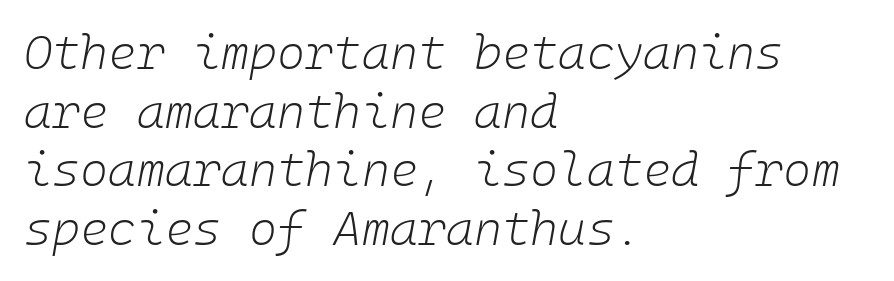
The image shows 48 px light type, italic (leaning right); set left-aligned, line spacing 1.22x, normal letter spacing, not underlined; low stroke contrast and a medium x-height.
